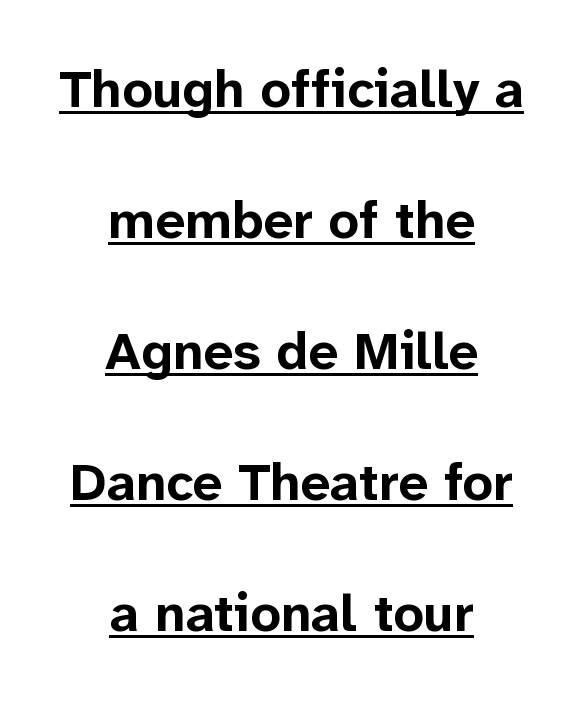
{"serif": "no", "italic": "no", "bold": "yes", "weight": "bold", "width": "normal", "stroke_contrast": "low", "x_height": "medium", "monospaced": "no", "underline": "yes", "align": "center", "line_spacing": "loose", "line_spacing_ratio": 2.47, "letter_spacing": "normal", "letter_spacing_em": 0.0, "glyph_px": 53}
